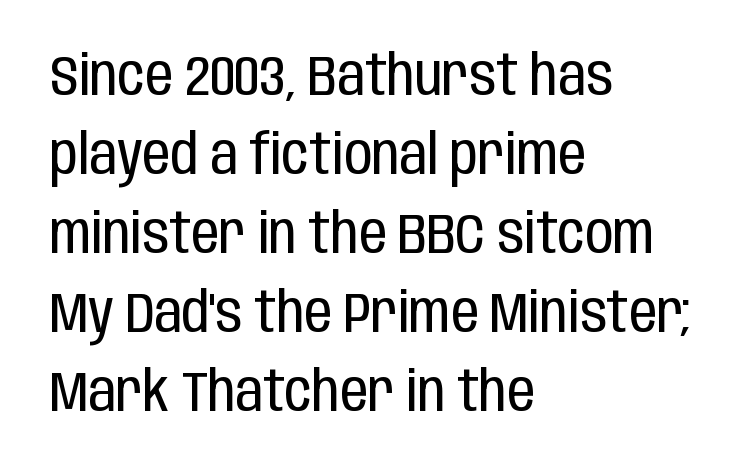
Tall strokes in this sample are plumb rather than angled. Glance below the letters and you will spot only blank space. The font is comparable to plain body text, perhaps lighter. Does the type have serifs? No, each stem ends abruptly. Glyph-to-glyph distance matches everyday printed text. This block has exactly the height ordinary leading produces.
